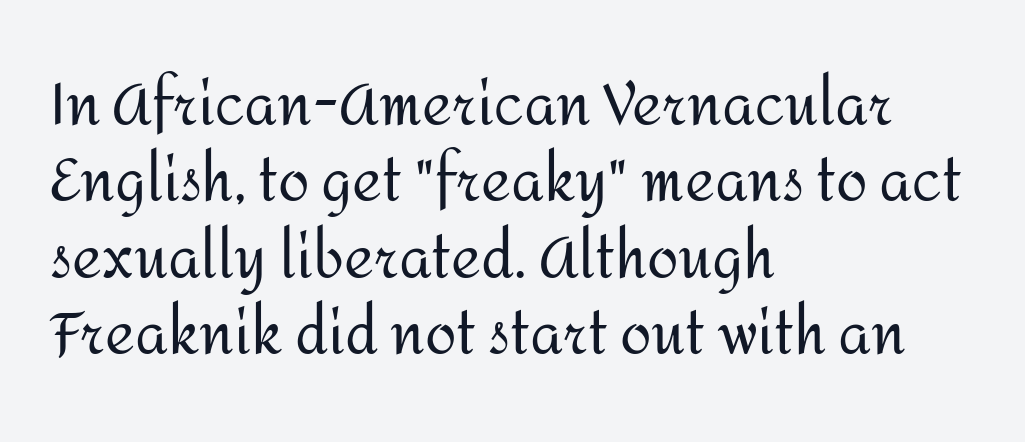
{"serif": "no", "italic": "no", "bold": "no", "weight": "regular", "width": "normal", "stroke_contrast": "medium", "x_height": "medium", "monospaced": "no", "underline": "no", "align": "left", "line_spacing": "normal", "line_spacing_ratio": 1.34, "letter_spacing": "normal", "letter_spacing_em": 0.0, "glyph_px": 57}
